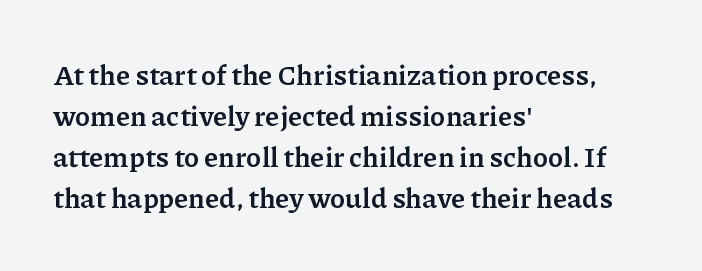
The image shows 28 px semibold serif type, upright; set left-aligned, normal line spacing (1.47x), normal letter spacing, not underlined; low stroke contrast and a medium x-height.
